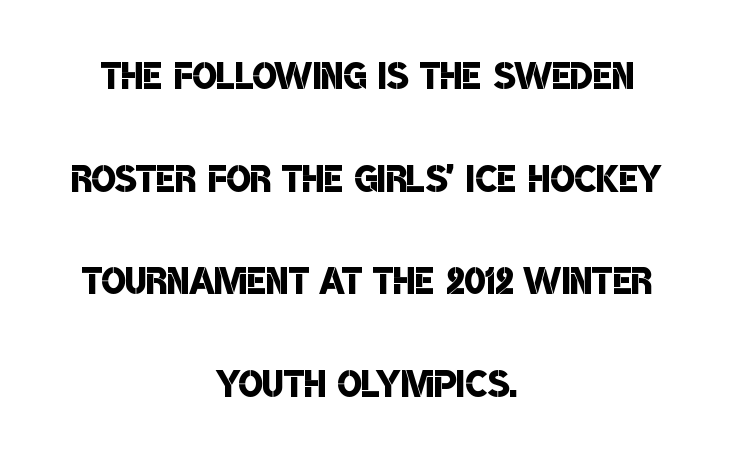
Q: Is the text bold? A: Semi-bold.
Q: Is the typeface a serif or a sans-serif typeface? A: Sans-serif.
Q: Is the text underlined? A: No.
Q: How is the paragraph aligned? A: Centered.
Q: Is the spacing between letters normal or unusually wide? A: Normal.
Q: Is the spacing between lines tight, normal or loose? A: Loose.
Q: Width (condensed, normal, or wide)? A: Condensed.
Q: Stroke contrast? A: Low.
Q: x-height? A: Large.
Q: Monospaced? A: No.
